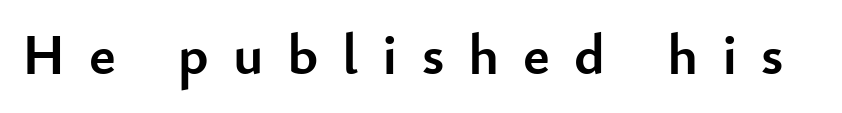
This rendering features lettering with no underline. These lines have a slow, spaced-out rhythm from letter to letter. The typography opts for an upright posture over an oblique one. Note: no serifs on the glyphs.
